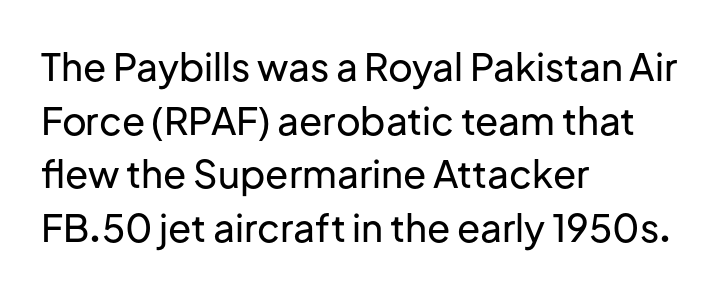
The image shows 38 px sans-serif type, upright; set left-aligned, normal line spacing (1.41x), normal letter spacing, not underlined; low stroke contrast and a medium x-height.
